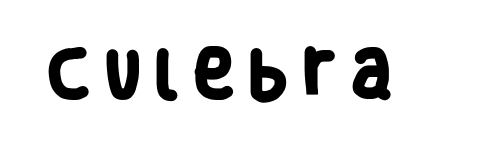
The image shows 52 px heavy, condensed sans-serif type; set unusually wide letter spacing (+0.24 em), not underlined; low stroke contrast and a large x-height.
